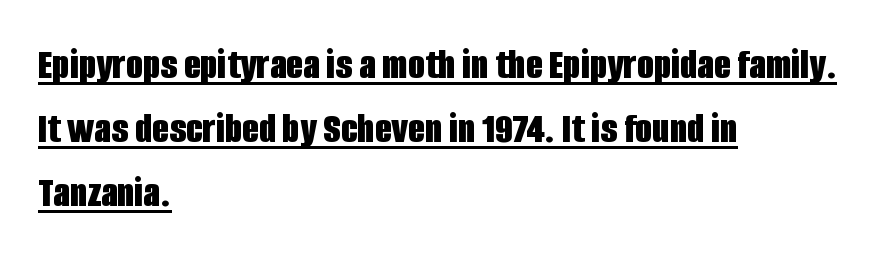
{"serif": "no", "italic": "no", "bold": "yes", "weight": "bold", "width": "condensed", "stroke_contrast": "low", "x_height": "large", "monospaced": "no", "underline": "yes", "align": "left", "line_spacing": "normal", "line_spacing_ratio": 1.46, "letter_spacing": "normal", "letter_spacing_em": 0.0, "glyph_px": 44}
